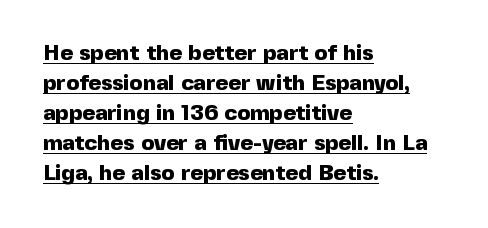
Q: Is the text bold? A: Yes.
Q: Is the text italic (slanted)? A: No, it is upright.
Q: Is the text underlined? A: Yes.
Q: How is the paragraph aligned? A: Left-aligned.
Q: Is the spacing between letters normal or unusually wide? A: Normal.
Q: Is the spacing between lines tight, normal or loose? A: Normal.
